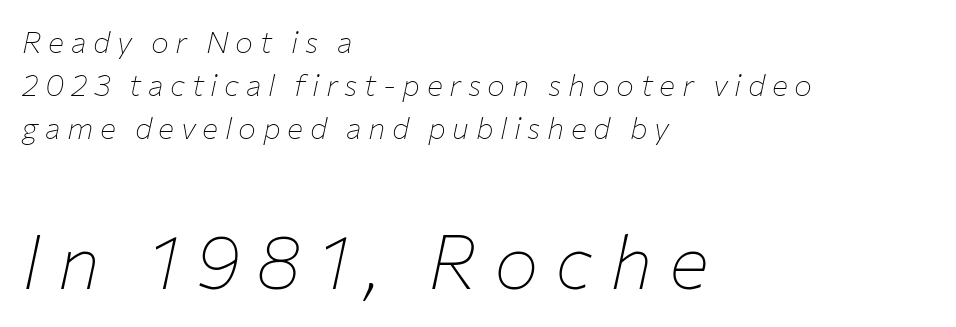
Q: Is the text bold? A: No.
Q: Is the text italic (slanted)? A: Yes, it leans right by about 12 degrees.
Q: Is the text underlined? A: No.
Q: How is the paragraph aligned? A: Left-aligned.
Q: Is the spacing between letters normal or unusually wide? A: Unusually wide.
Q: Is the spacing between lines tight, normal or loose? A: Normal.
Q: Which block of text is set in a larger size, the first (top) or the second (bottom)? A: The second (bottom) one.
Q: Width (condensed, normal, or wide)? A: Normal.
Q: Stroke contrast? A: Low.
Q: x-height? A: Medium.
Q: Monospaced? A: No.
